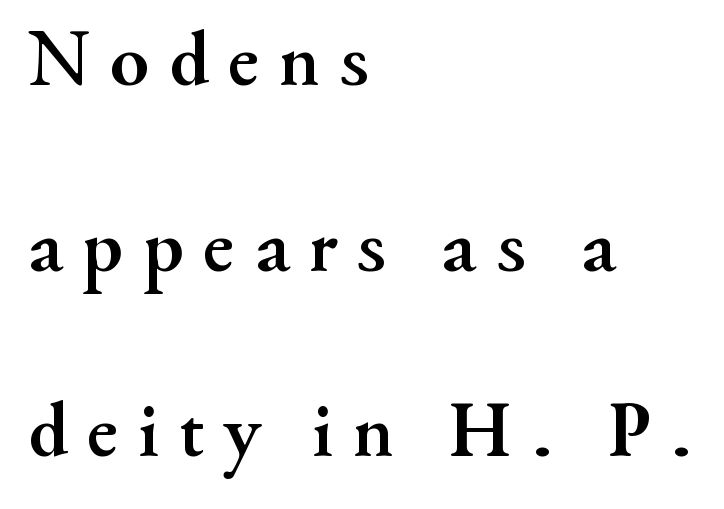
A bare baseline throughout the passage. The type is letterspaced generously, with wide tracking. Notice the wide empty band between every row — that's loose leading. No italicization has been applied; the sample stays upright. You can tell from the footed stems that serif type was used.
